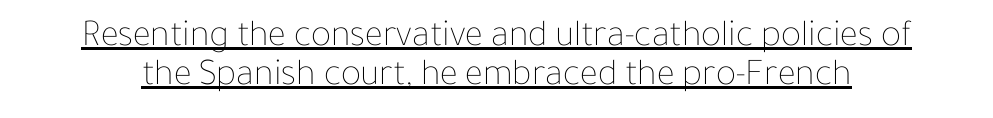
{"italic": "no", "bold": "no", "weight": "thin", "width": "normal", "stroke_contrast": "low", "x_height": "medium", "monospaced": "no", "underline": "yes", "line_spacing": "tight", "line_spacing_ratio": 1.02, "letter_spacing": "normal", "letter_spacing_em": 0.0, "glyph_px": 38}
